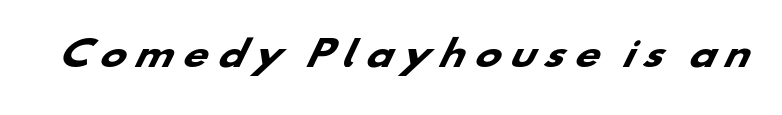
Does extra space separate the letters? Yes, quite a lot of it. These words are printed bold, with thick strokes throughout. Does the type have serifs? No, each stem ends abruptly. Rule under the text: the space is simply empty.
